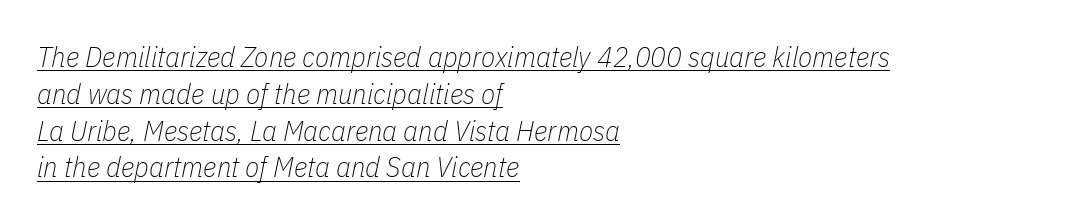
{"italic": "yes", "lean": "right", "slant_degrees": 11, "bold": "no", "weight": "thin", "width": "condensed", "stroke_contrast": "low", "x_height": "medium", "monospaced": "no", "underline": "yes", "align": "left", "line_spacing": "normal", "line_spacing_ratio": 1.27, "letter_spacing": "normal", "letter_spacing_em": 0.0, "glyph_px": 29}
